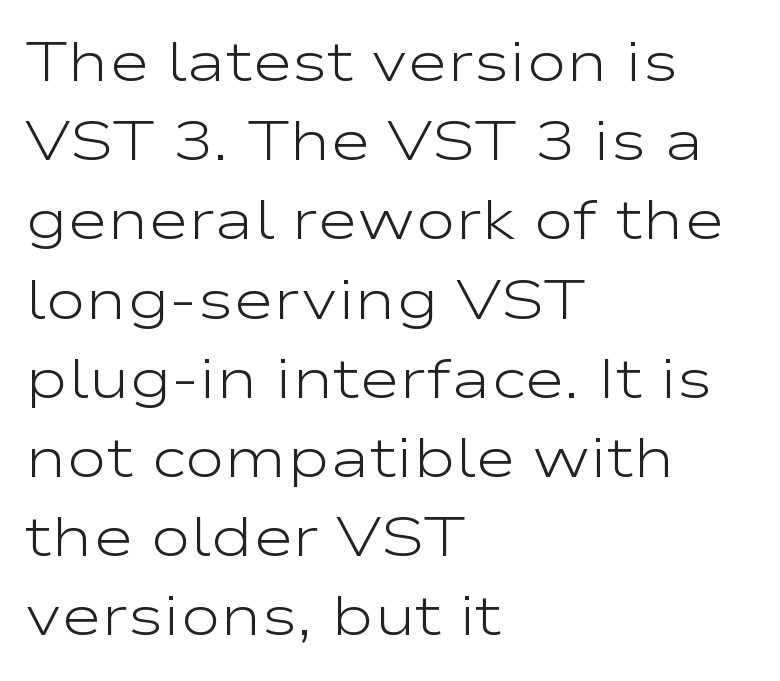
Q: Is the text bold? A: No.
Q: Is the text italic (slanted)? A: No, it is upright.
Q: Is the typeface a serif or a sans-serif typeface? A: Sans-serif.
Q: Is the text underlined? A: No.
Q: How is the paragraph aligned? A: Left-aligned.
Q: Is the spacing between letters normal or unusually wide? A: Normal.
Q: Is the spacing between lines tight, normal or loose? A: Normal.
Q: Width (condensed, normal, or wide)? A: Wide.
Q: Stroke contrast? A: Low.
Q: x-height? A: Medium.
Q: Monospaced? A: No.
